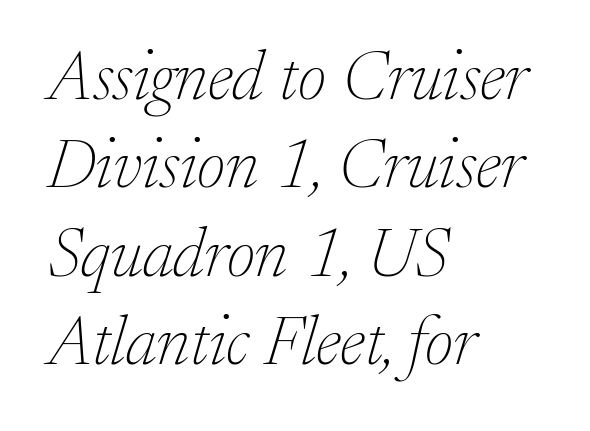
Compared with typical paragraphs, the rows here are spaced about the same. The rendering uses natural spacing where letterforms have individual widths. The typesetting does not lean heavy: it is not bold. Any mark beneath the type? The region is blank.
